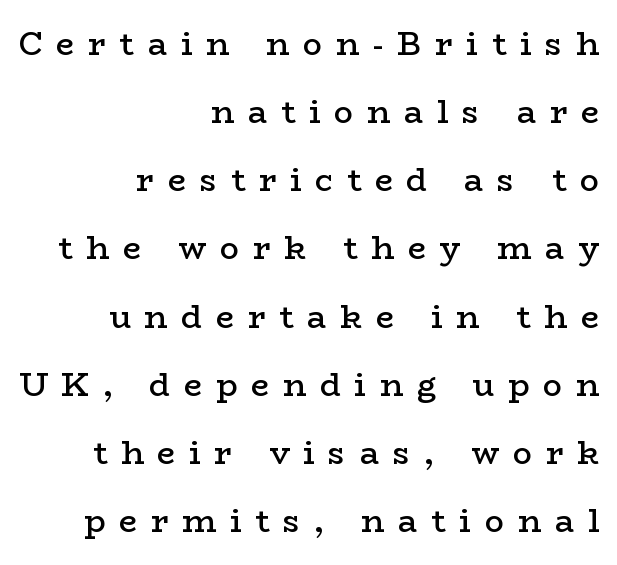
Letterform terminals end in serifs throughout the passage. Slightly chunky letters — semibold, I'd say, not full bold. The lettering holds an erect, upright posture throughout. Short note: letters widely spaced. Horizontal alignment here is rightward, an uncommon choice for prose.
